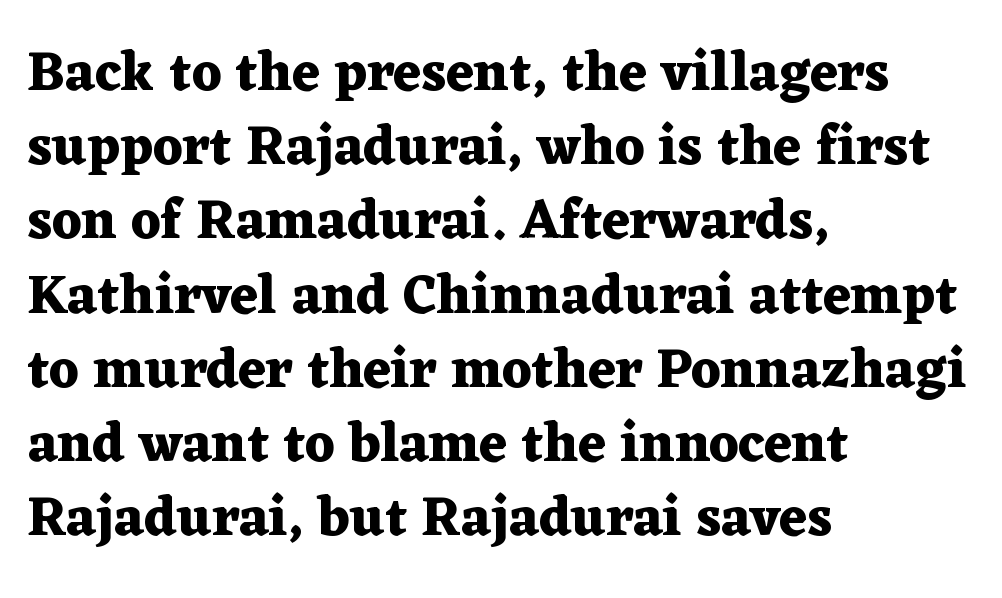
Looks like regular typesetting: each glyph gets only the width it needs. Notice how descenders clear the ascenders below comfortably — that's standard leading. What kind of face is this? One with serifs. Glyph-to-glyph distance matches everyday printed text.
